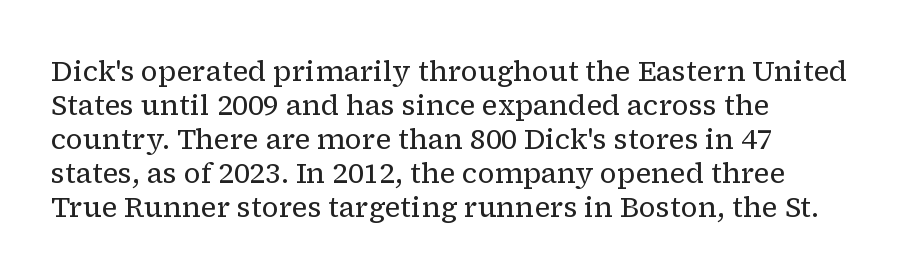
The image shows 28 px regular-weight serif type, upright; set left-aligned, line spacing 1.21x, normal letter spacing, not underlined; low stroke contrast and a medium x-height.
